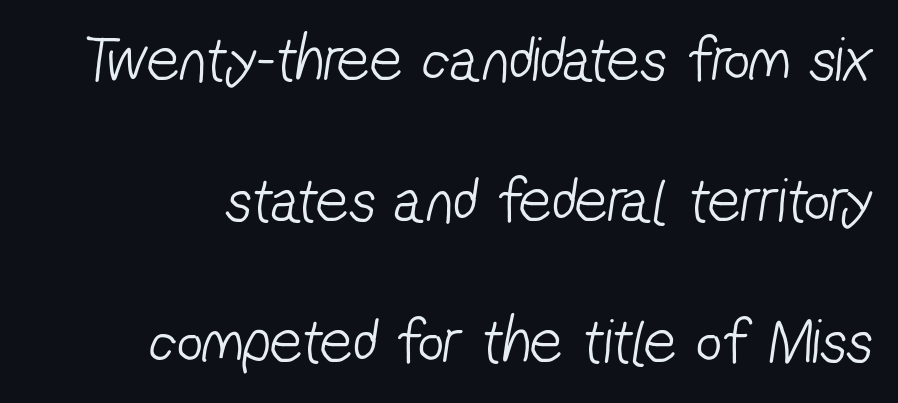
{"serif": "no", "bold": "no", "weight": "light", "width": "condensed", "stroke_contrast": "low", "x_height": "medium", "monospaced": "no", "underline": "no", "line_spacing": "loose", "line_spacing_ratio": 2.2, "letter_spacing": "normal", "letter_spacing_em": 0.0, "glyph_px": 64}
